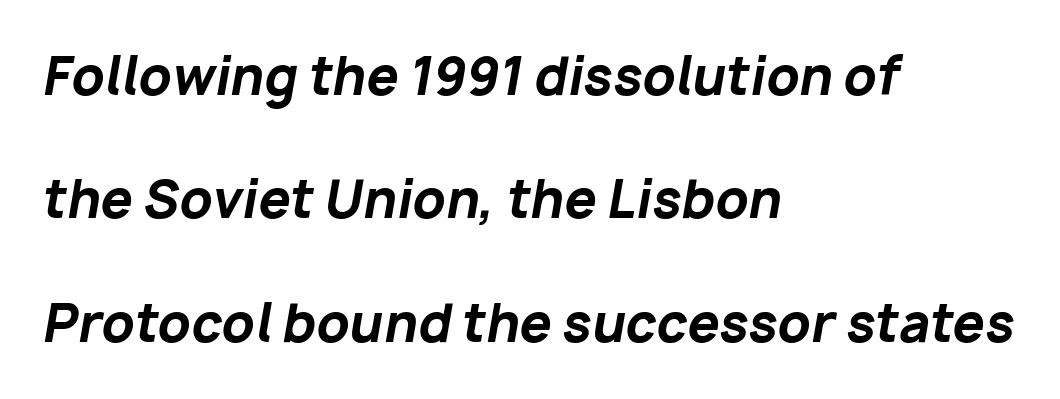
The image shows 51 px bold type, italic (leaning right); set left-aligned, loose line spacing (2.42x), normal letter spacing, not underlined; low stroke contrast and a medium x-height.
